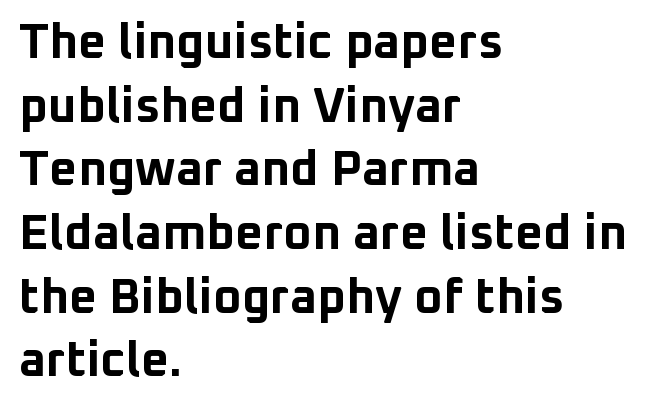
{"serif": "no", "italic": "no", "bold": "yes", "weight": "bold", "width": "normal", "stroke_contrast": "low", "x_height": "medium", "monospaced": "no", "underline": "no", "align": "left", "line_spacing": "normal", "line_spacing_ratio": 1.3, "letter_spacing": "normal", "letter_spacing_em": 0.0, "glyph_px": 49}
